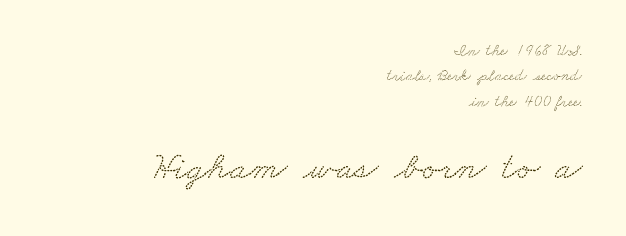
Visually the block forms a straight wall on the right and a jagged coastline on the left. This block has exactly the height ordinary leading produces. Tracking here is standard; glyphs follow each other at the usual distance. The composition opens small and finishes big. Letters rest on an invisible, unmarked baseline.
